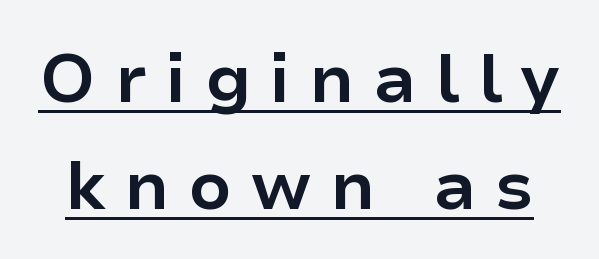
This sample carries an underscore along the baseline area. Look at the stroke-to-counter ratio: heavy, a bold. Rows of type keep a routine distance in the vertical direction. Regarding serifs, this sample does without them. Tall strokes in this sample are plumb rather than angled.
